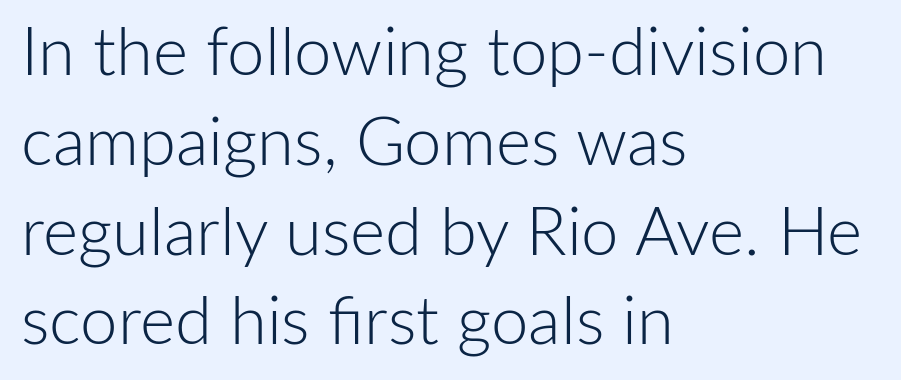
The cut favours lightness, reaching ordinary text weight at its darkest. When letters stand straight like this, we call the style roman or upright. Here the glyphs are tracked normally, forming tight word shapes. Note: no serifs on the glyphs. Compared with typical paragraphs, the rows here are spaced about the same.
